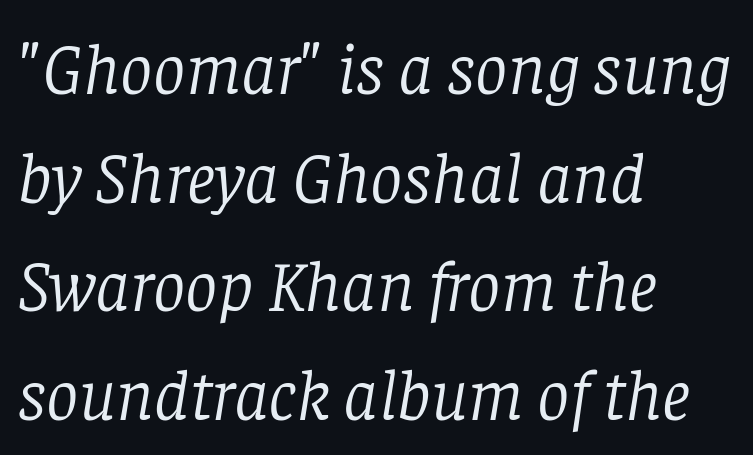
The image shows 72 px light serif type, italic (leaning right); set left-aligned, normal line spacing (1.51x), normal letter spacing, not underlined; low stroke contrast and a large x-height.
